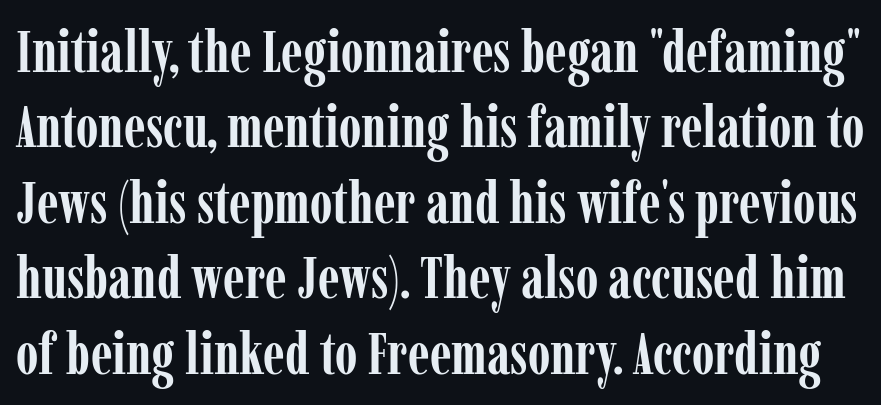
{"serif": "yes", "italic": "no", "bold": "yes", "weight": "semibold", "width": "condensed", "stroke_contrast": "low", "x_height": "medium", "monospaced": "no", "underline": "no", "line_spacing": "normal", "line_spacing_ratio": 1.3, "letter_spacing": "normal", "letter_spacing_em": 0.0, "glyph_px": 58}
